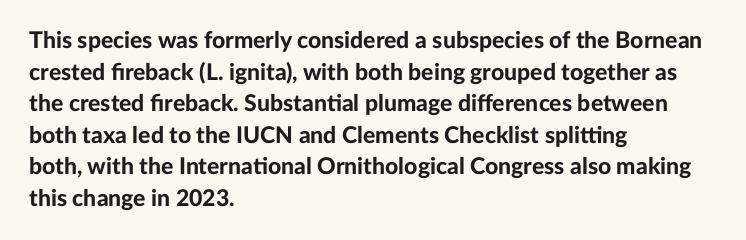
The image shows 23 px bold type, upright; set left-aligned, normal line spacing (1.37x), normal letter spacing, not underlined.
